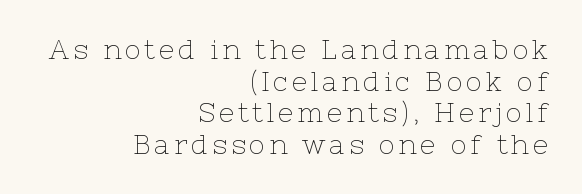
Q: Is the text bold? A: No.
Q: Is the text italic (slanted)? A: No, it is upright.
Q: Is the text underlined? A: No.
Q: How is the paragraph aligned? A: Right-aligned.
